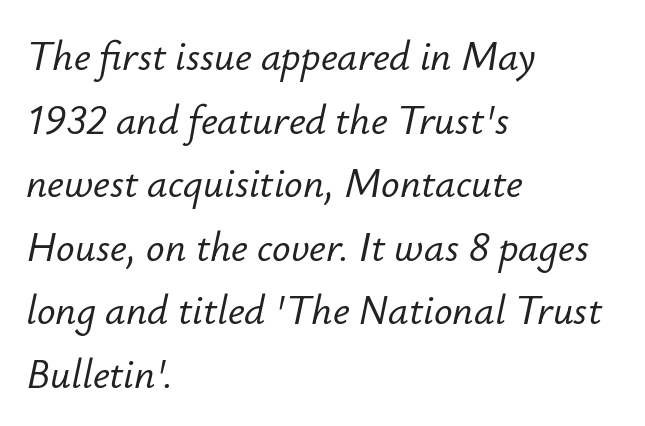
Q: Is the text italic (slanted)? A: Yes, it leans right by about 12 degrees.
Q: Is the text underlined? A: No.
Q: How is the paragraph aligned? A: Left-aligned.
Q: Is the spacing between letters normal or unusually wide? A: Normal.
Q: Is the spacing between lines tight, normal or loose? A: Normal.
Q: Width (condensed, normal, or wide)? A: Normal.
Q: Stroke contrast? A: Low.
Q: x-height? A: Small.
Q: Monospaced? A: No.
